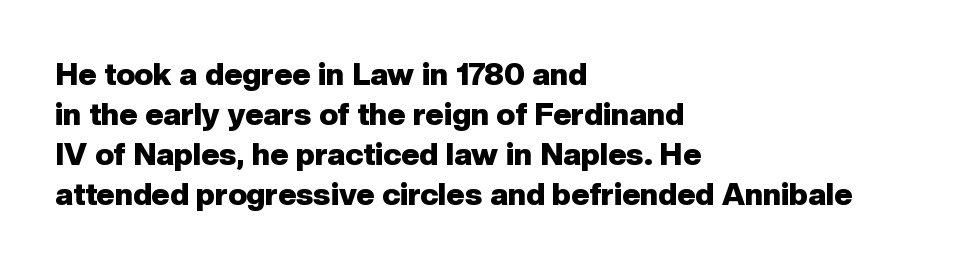
{"serif": "no", "italic": "no", "bold": "yes", "weight": "heavy", "width": "normal", "stroke_contrast": "low", "x_height": "medium", "monospaced": "no", "underline": "no", "align": "left", "line_spacing": "normal", "line_spacing_ratio": 1.29, "letter_spacing": "normal", "letter_spacing_em": 0.0, "glyph_px": 31}
